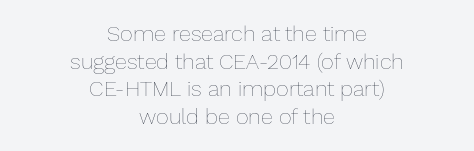
{"italic": "no", "bold": "no", "underline": "no", "align": "center", "line_spacing": "normal", "line_spacing_ratio": 1.26, "letter_spacing": "normal", "letter_spacing_em": 0.0, "glyph_px": 22}
